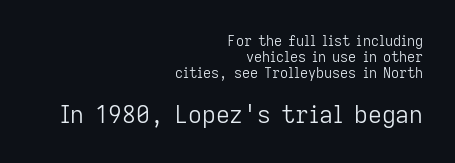
The image shows 24 px text type, upright; set right-aligned, tight line spacing (1.15x), normal letter spacing, not underlined; the second (bottom) block is 1.71x larger.
